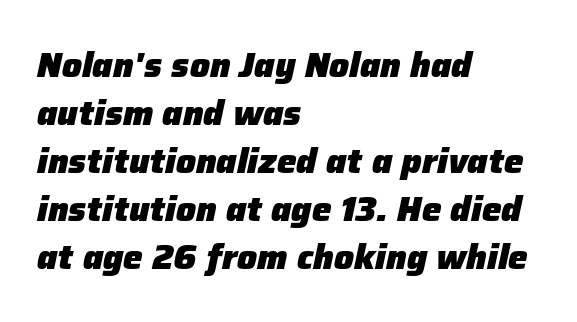
{"italic": "yes", "lean": "right", "slant_degrees": 12, "bold": "yes", "weight": "heavy", "width": "normal", "stroke_contrast": "low", "x_height": "medium", "monospaced": "no", "underline": "no", "align": "left", "line_spacing": "normal", "line_spacing_ratio": 1.37, "letter_spacing": "normal", "letter_spacing_em": 0.0, "glyph_px": 35}
